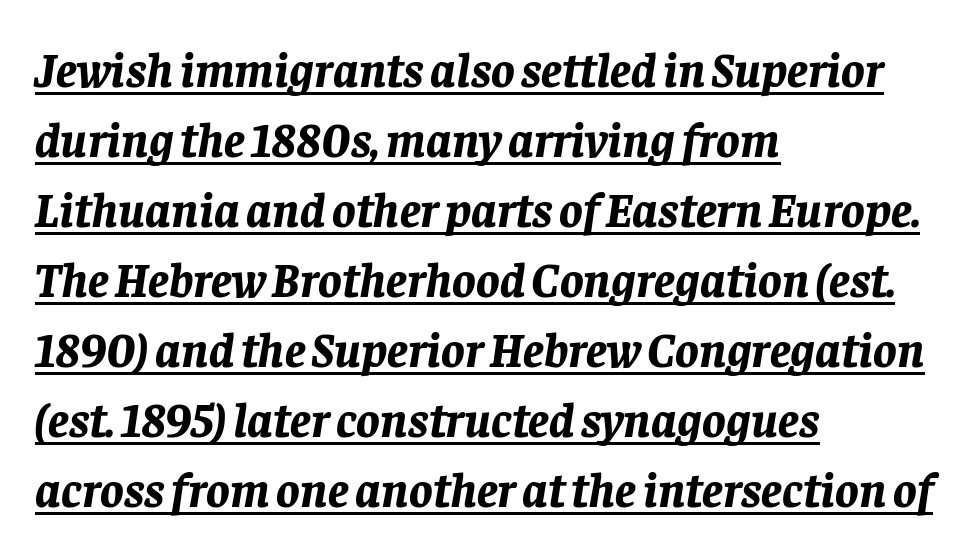
The image shows 49 px bold type, italic (leaning right); set left-aligned, normal line spacing (1.43x), normal letter spacing, underlined; low stroke contrast and a large x-height.
